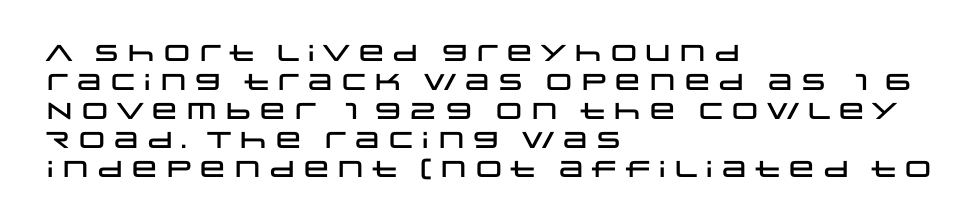
Q: Is the text italic (slanted)? A: No, it is upright.
Q: Is the text underlined? A: No.
Q: How is the paragraph aligned? A: Left-aligned.
Q: Is the spacing between letters normal or unusually wide? A: Normal.
Q: Is the spacing between lines tight, normal or loose? A: Normal.
